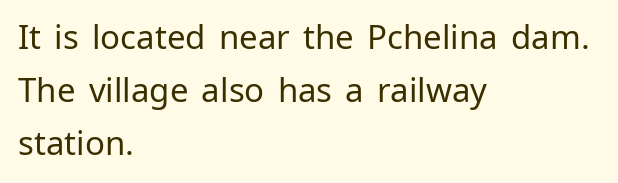
The image shows 33 px regular-weight sans-serif type, upright; set left-aligned, normal line spacing (1.6x), normal letter spacing, not underlined; low stroke contrast and a medium x-height.
